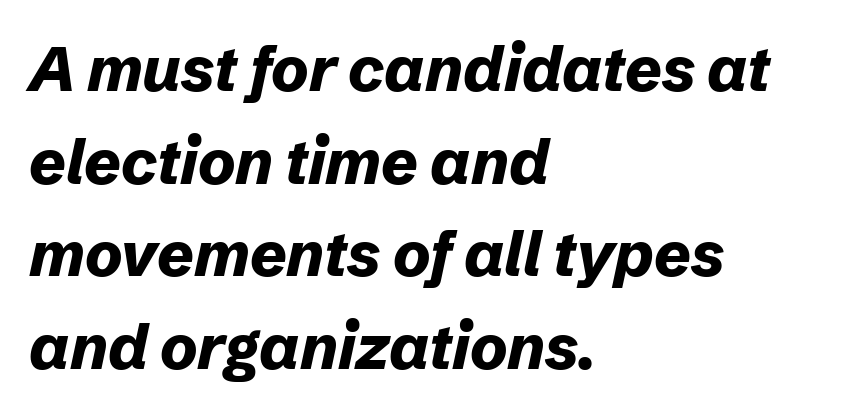
{"italic": "yes", "lean": "right", "slant_degrees": 12, "bold": "yes", "weight": "bold", "width": "normal", "stroke_contrast": "low", "x_height": "medium", "monospaced": "no", "underline": "no", "align": "left", "line_spacing": "normal", "line_spacing_ratio": 1.47, "letter_spacing": "normal", "letter_spacing_em": 0.0, "glyph_px": 63}
